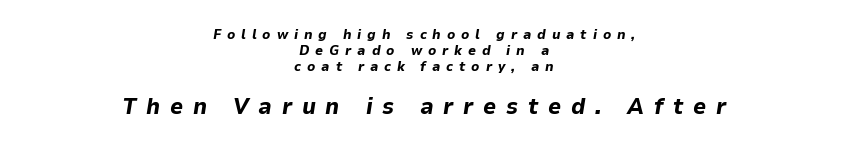
Q: Is the text bold? A: Yes.
Q: Is the text italic (slanted)? A: Yes, it leans right by about 9 degrees.
Q: Is the text underlined? A: No.
Q: How is the paragraph aligned? A: Centered.
Q: Is the spacing between letters normal or unusually wide? A: Unusually wide.
Q: Is the spacing between lines tight, normal or loose? A: Tight.
Q: Which block of text is set in a larger size, the first (top) or the second (bottom)? A: The second (bottom) one.
